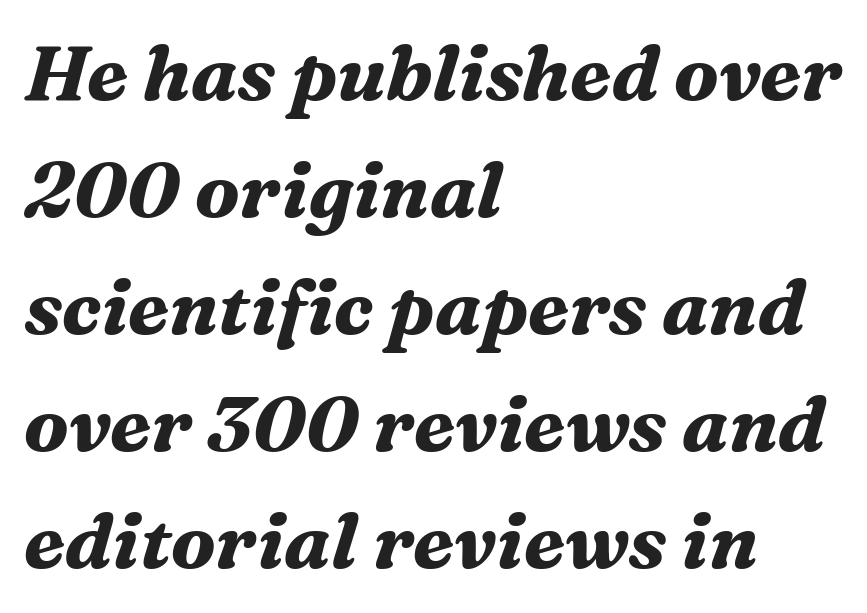
{"serif": "yes", "italic": "yes", "lean": "right", "slant_degrees": 16, "bold": "yes", "weight": "bold", "width": "normal", "stroke_contrast": "medium", "x_height": "medium", "monospaced": "no", "underline": "no", "align": "left", "line_spacing": "normal", "line_spacing_ratio": 1.52, "letter_spacing": "normal", "letter_spacing_em": 0.0, "glyph_px": 77}
